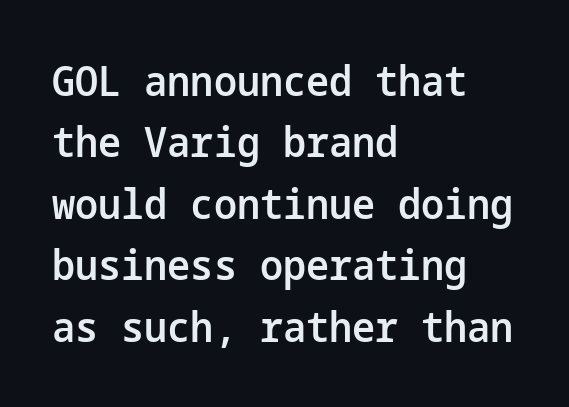
A typesetter would label this face a sans. Every stem runs plumb, perpendicular to the baseline. Nobody touched the tracking dial on this one. Line spacing here is normal.
